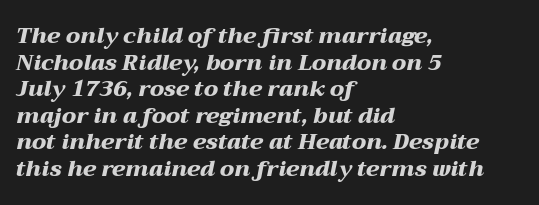
{"italic": "yes", "lean": "right", "slant_degrees": 12, "bold": "yes", "underline": "no", "align": "left", "line_spacing_ratio": 1.21, "letter_spacing": "normal", "letter_spacing_em": 0.0, "glyph_px": 22}
